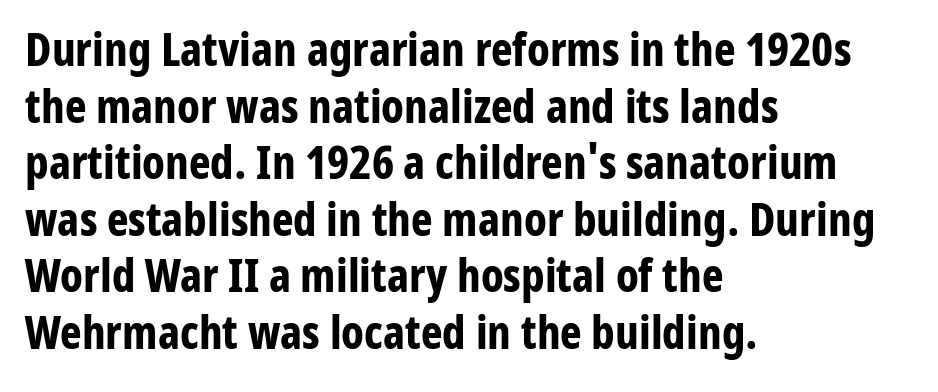
Character widths vary here, with narrow letters taking less room than wide ones. The compositor pushed each line to the left boundary. The letters stand upright; this is a roman face. The horizontal fit of the characters is conventional and even. Font category for this specimen: sans-serif. As a designer I'd log this as weight 700, bold.
